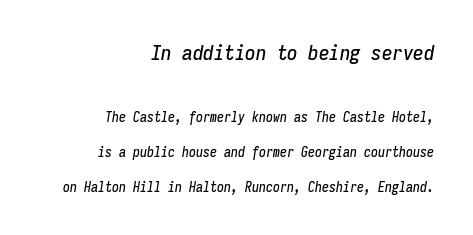
Q: Is the text italic (slanted)? A: Yes, it leans right by about 9 degrees.
Q: Is the text underlined? A: No.
Q: How is the paragraph aligned? A: Right-aligned.
Q: Is the spacing between letters normal or unusually wide? A: Normal.
Q: Is the spacing between lines tight, normal or loose? A: Loose.
Q: Which block of text is set in a larger size, the first (top) or the second (bottom)? A: The first (top) one.
